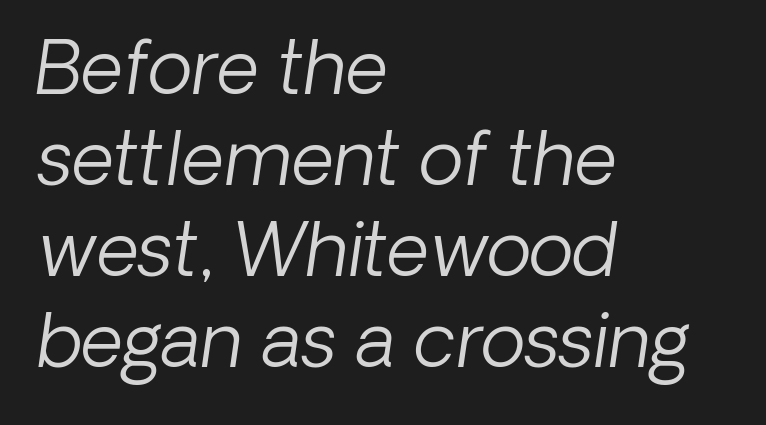
The words here are not underlined. Each letter keeps its own natural width here, so spacing adapts to shape. Nothing sits at the stroke ends, so this counts as sans-serif. No extra tracking has been applied to these lines.
